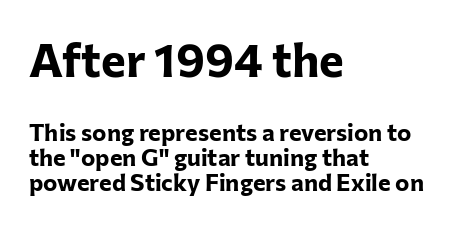
Q: Is the text bold? A: Yes.
Q: Is the text italic (slanted)? A: No, it is upright.
Q: Is the typeface a serif or a sans-serif typeface? A: Sans-serif.
Q: Is the text underlined? A: No.
Q: How is the paragraph aligned? A: Left-aligned.
Q: Is the spacing between letters normal or unusually wide? A: Normal.
Q: Is the spacing between lines tight, normal or loose? A: Tight.
Q: Which block of text is set in a larger size, the first (top) or the second (bottom)? A: The first (top) one.
Q: Width (condensed, normal, or wide)? A: Normal.
Q: Stroke contrast? A: Low.
Q: x-height? A: Medium.
Q: Monospaced? A: No.
